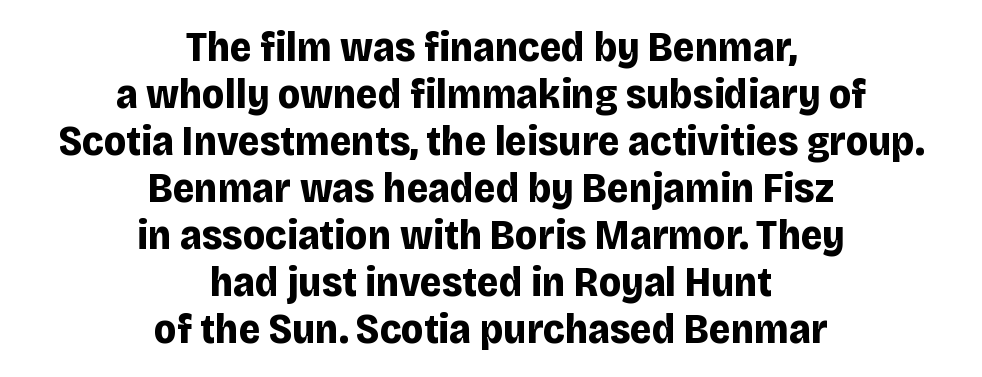
Q: Is the text bold? A: Yes.
Q: Is the text italic (slanted)? A: No, it is upright.
Q: Is the typeface a serif or a sans-serif typeface? A: Sans-serif.
Q: Is the text underlined? A: No.
Q: How is the paragraph aligned? A: Centered.
Q: Is the spacing between letters normal or unusually wide? A: Normal.
Q: Is the spacing between lines tight, normal or loose? A: Tight.
Q: Width (condensed, normal, or wide)? A: Normal.
Q: Stroke contrast? A: Low.
Q: x-height? A: Large.
Q: Monospaced? A: No.
